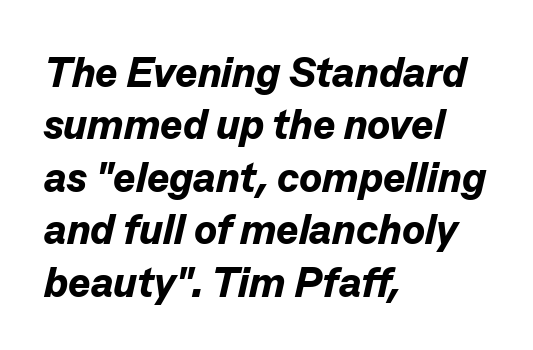
The image shows 42 px bold type, italic (leaning right); set left-aligned, normal line spacing (1.25x), normal letter spacing, not underlined; low stroke contrast and a medium x-height.
